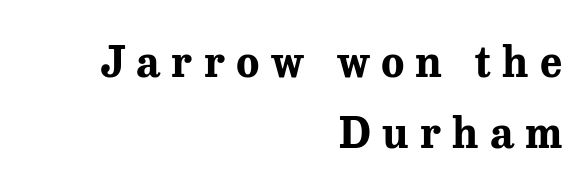
Q: Is the text bold? A: Yes.
Q: Is the text italic (slanted)? A: No, it is upright.
Q: Is the typeface a serif or a sans-serif typeface? A: Serif.
Q: Is the text underlined? A: No.
Q: How is the paragraph aligned? A: Right-aligned.
Q: Is the spacing between letters normal or unusually wide? A: Unusually wide.
Q: Is the spacing between lines tight, normal or loose? A: Normal.
Q: Width (condensed, normal, or wide)? A: Normal.
Q: Stroke contrast? A: Medium.
Q: x-height? A: Medium.
Q: Monospaced? A: No.
